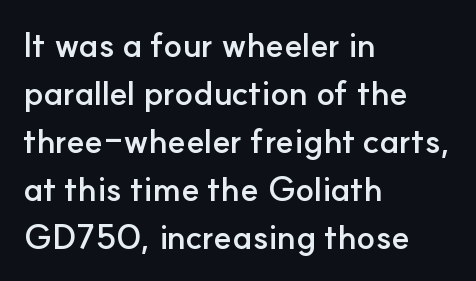
The image shows 34 px semibold sans-serif type, upright; set left-aligned, normal line spacing (1.41x), normal letter spacing, not underlined; low stroke contrast and a small x-height.
